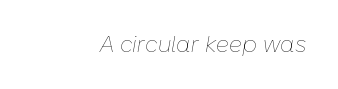
{"italic": "yes", "lean": "right", "slant_degrees": 10, "bold": "no", "underline": "no", "letter_spacing": "normal", "letter_spacing_em": 0.0, "glyph_px": 22}
